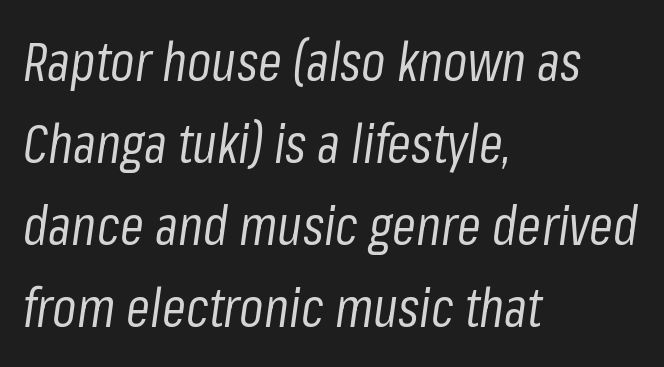
Q: Is the text bold? A: No.
Q: Is the text italic (slanted)? A: Yes, it leans right by about 8 degrees.
Q: Is the text underlined? A: No.
Q: How is the paragraph aligned? A: Left-aligned.
Q: Is the spacing between letters normal or unusually wide? A: Normal.
Q: Is the spacing between lines tight, normal or loose? A: Normal.
Q: Width (condensed, normal, or wide)? A: Condensed.
Q: Stroke contrast? A: Low.
Q: x-height? A: Medium.
Q: Monospaced? A: No.
